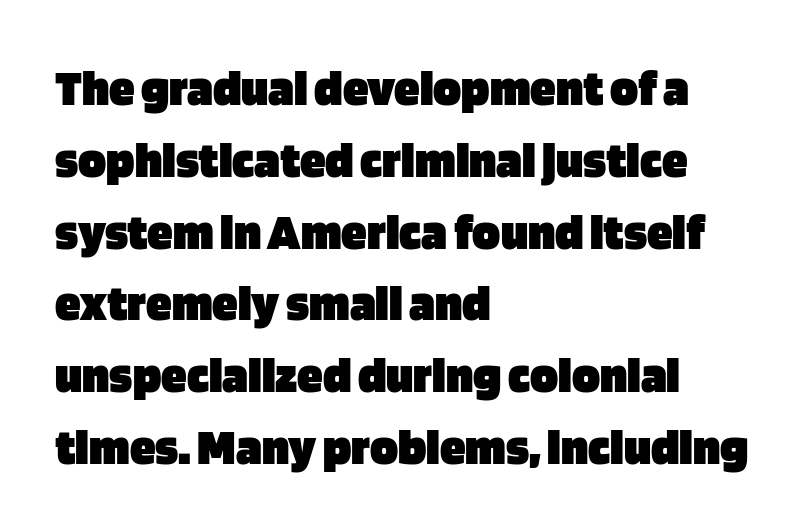
Quick note: underline off. The passage shown is typed in a proportional face where columns would drift. No extra tracking has been applied to these lines. The lines in this sample share a left origin and differ only in where they stop.
